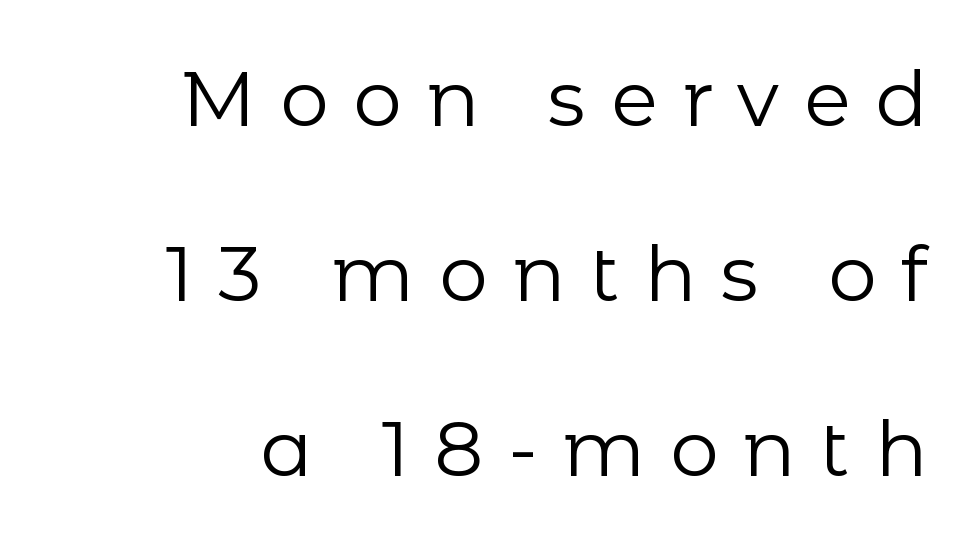
{"serif": "no", "italic": "no", "bold": "no", "weight": "regular", "width": "normal", "stroke_contrast": "low", "x_height": "medium", "monospaced": "no", "underline": "no", "line_spacing": "loose", "line_spacing_ratio": 2.27, "letter_spacing": "wide", "letter_spacing_em": 0.32, "glyph_px": 77}
